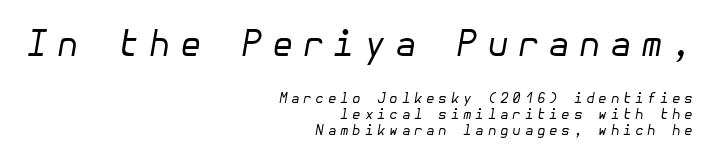
Caption: face not bold, strokes unweighted. The tracking jumps out immediately: characters are airy and widely separated. The leading is snug, giving the passage a crowded texture. Is the block centered? No — it sits flush against the right margin. Plain, unruled lines of type. Slanted lettering throughout.
